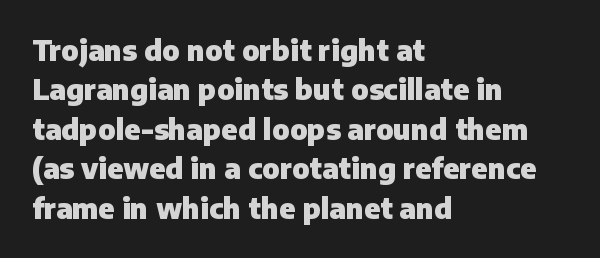
The image shows 28 px heavy sans-serif type, upright; set left-aligned, normal line spacing (1.41x), normal letter spacing, not underlined; low stroke contrast and a medium x-height.
